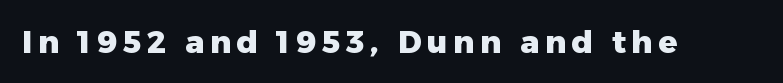
Rule under the text: the space is simply empty. Unlike italic type, these characters show no tilt at all. Strokes here are thick enough to call this a true bold. Do the characters align in a grid? No, the font is proportional.
